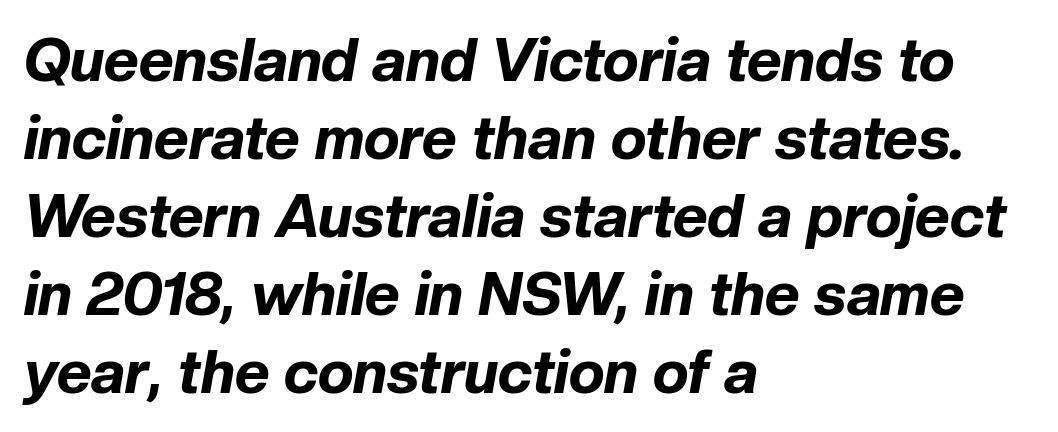
Q: Is the text bold? A: Yes.
Q: Is the text italic (slanted)? A: Yes, it leans right by about 10 degrees.
Q: Is the text underlined? A: No.
Q: How is the paragraph aligned? A: Left-aligned.
Q: Is the spacing between letters normal or unusually wide? A: Normal.
Q: Is the spacing between lines tight, normal or loose? A: Normal.
Q: Width (condensed, normal, or wide)? A: Normal.
Q: Stroke contrast? A: Low.
Q: x-height? A: Medium.
Q: Monospaced? A: No.
